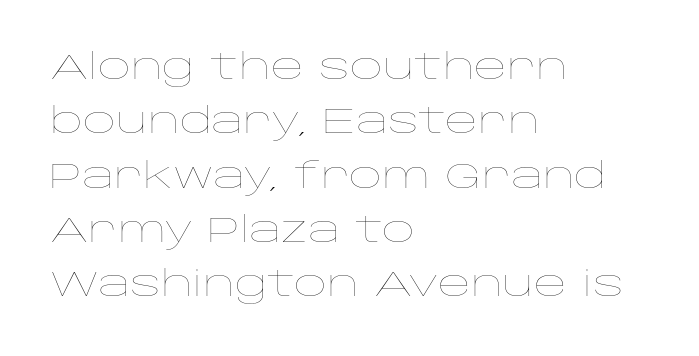
Q: Is the text bold? A: No.
Q: Is the text italic (slanted)? A: No, it is upright.
Q: Is the text underlined? A: No.
Q: How is the paragraph aligned? A: Left-aligned.
Q: Is the spacing between letters normal or unusually wide? A: Normal.
Q: Is the spacing between lines tight, normal or loose? A: Normal.
Q: Width (condensed, normal, or wide)? A: Wide.
Q: Stroke contrast? A: Low.
Q: x-height? A: Large.
Q: Monospaced? A: No.
